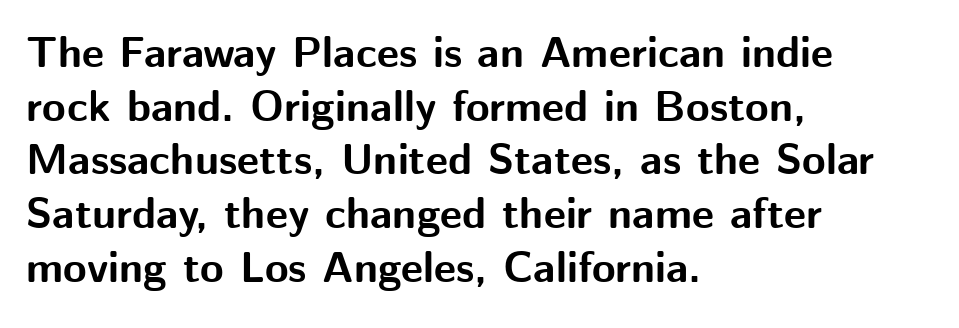
{"serif": "no", "italic": "no", "bold": "yes", "weight": "bold", "width": "normal", "stroke_contrast": "medium", "x_height": "medium", "monospaced": "no", "underline": "no", "align": "left", "line_spacing": "normal", "line_spacing_ratio": 1.25, "letter_spacing": "normal", "letter_spacing_em": 0.0, "glyph_px": 43}
